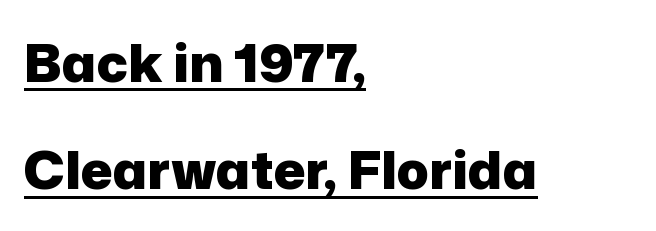
Q: Is the text bold? A: Yes.
Q: Is the text italic (slanted)? A: No, it is upright.
Q: Is the typeface a serif or a sans-serif typeface? A: Sans-serif.
Q: Is the text underlined? A: Yes.
Q: How is the paragraph aligned? A: Left-aligned.
Q: Is the spacing between letters normal or unusually wide? A: Normal.
Q: Is the spacing between lines tight, normal or loose? A: Loose.
Q: Width (condensed, normal, or wide)? A: Normal.
Q: Stroke contrast? A: Low.
Q: x-height? A: Medium.
Q: Monospaced? A: No.
